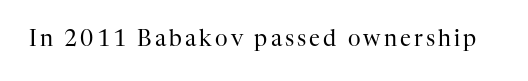
The image shows 22 px text type, upright; set not underlined.
